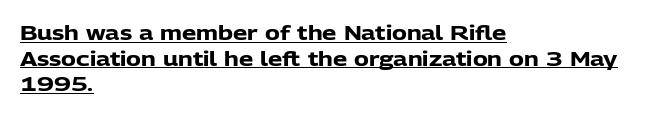
The image shows 20 px bold type, upright; set left-aligned, normal line spacing (1.28x), normal letter spacing, underlined.
